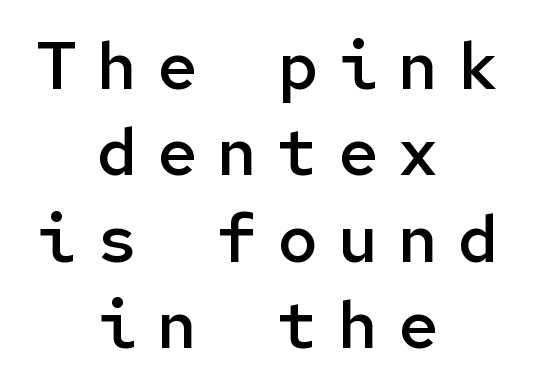
The passage shown has open, widely tracked lettering throughout. Italic? Not at all — the glyphs are vertical. The characters look somewhat weighty, a semibold short of true bold. Honestly, there is no underline to notice here at all. Looks like terminal output: every glyph gets an equal slot.
